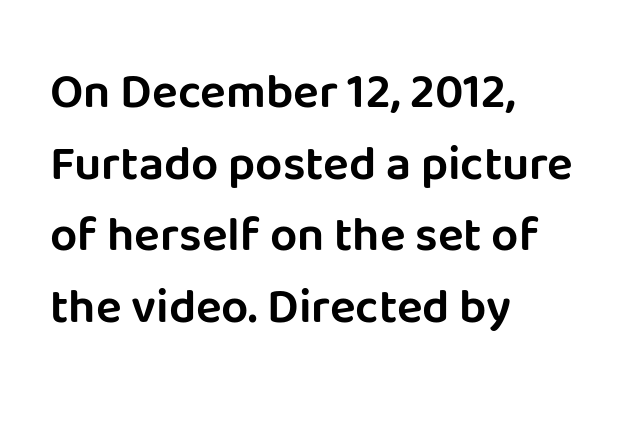
Observe the absence of serifs on each vertical stroke in this sample. This rendering features lettering with no underline. Layout note: lines flush left. The rendering uses natural spacing where letterforms have individual widths. Glyph-to-glyph distance matches everyday printed text.
